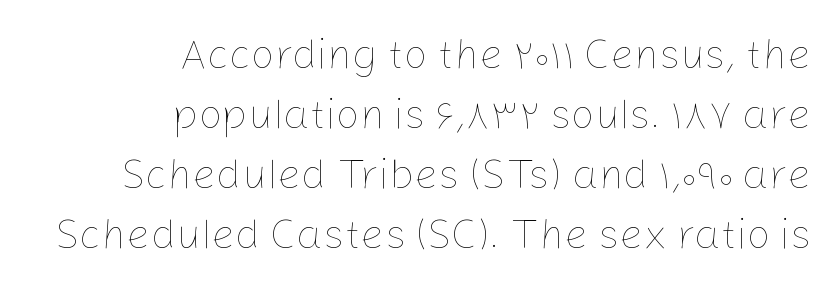
Type without underlining. The ragged edge is on the left, which tells us the setting is flush right. The line texture is even and compact thanks to regular tracking. These lines are rendered in a variable-pitch font. No letter is thick-stroked: the sample isn't bold.
